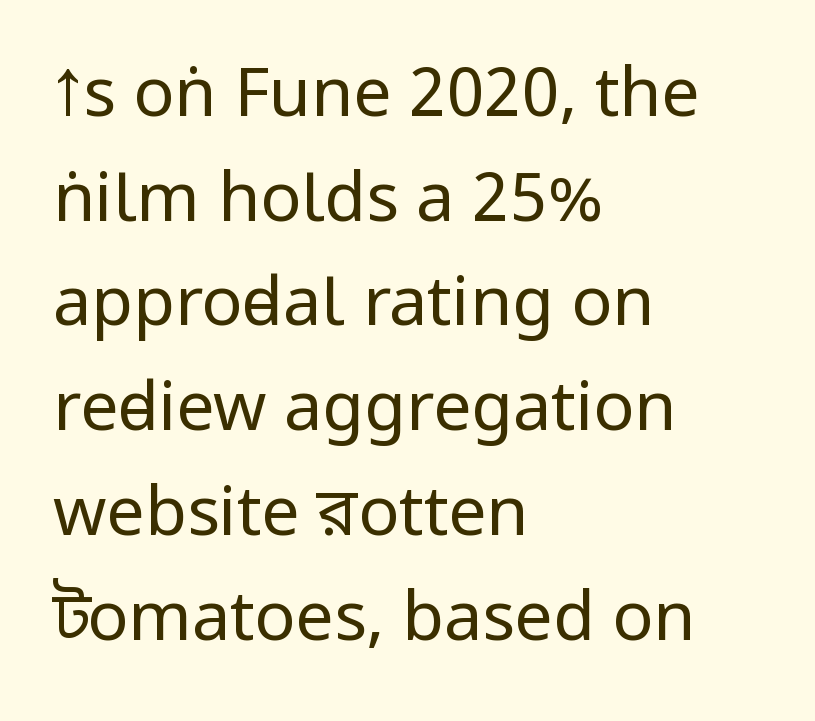
Q: Is the text bold? A: No.
Q: Is the text italic (slanted)? A: No, it is upright.
Q: Is the typeface a serif or a sans-serif typeface? A: Sans-serif.
Q: Is the text underlined? A: No.
Q: How is the paragraph aligned? A: Left-aligned.
Q: Is the spacing between letters normal or unusually wide? A: Normal.
Q: Is the spacing between lines tight, normal or loose? A: Normal.
Q: Width (condensed, normal, or wide)? A: Condensed.
Q: Stroke contrast? A: Low.
Q: x-height? A: Large.
Q: Monospaced? A: No.
